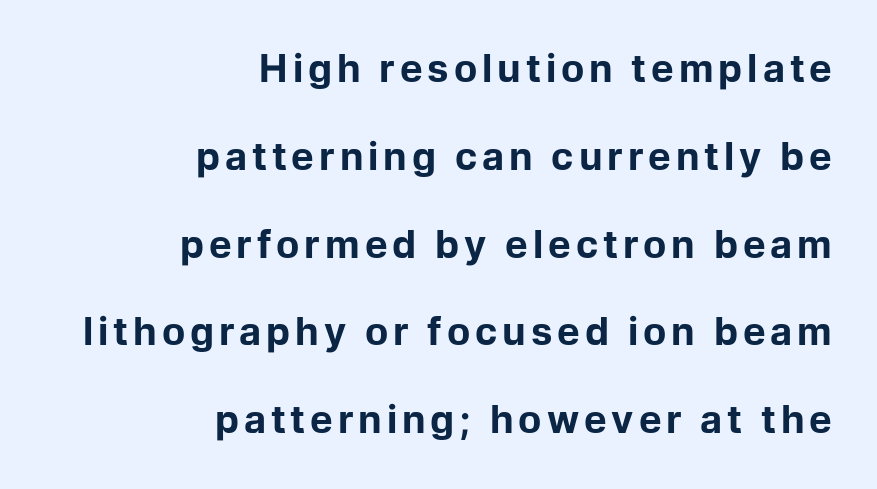
{"serif": "no", "italic": "no", "bold": "yes", "weight": "bold", "width": "normal", "stroke_contrast": "low", "x_height": "medium", "monospaced": "no", "underline": "no", "align": "right", "line_spacing": "loose", "line_spacing_ratio": 2.31, "glyph_px": 38}
